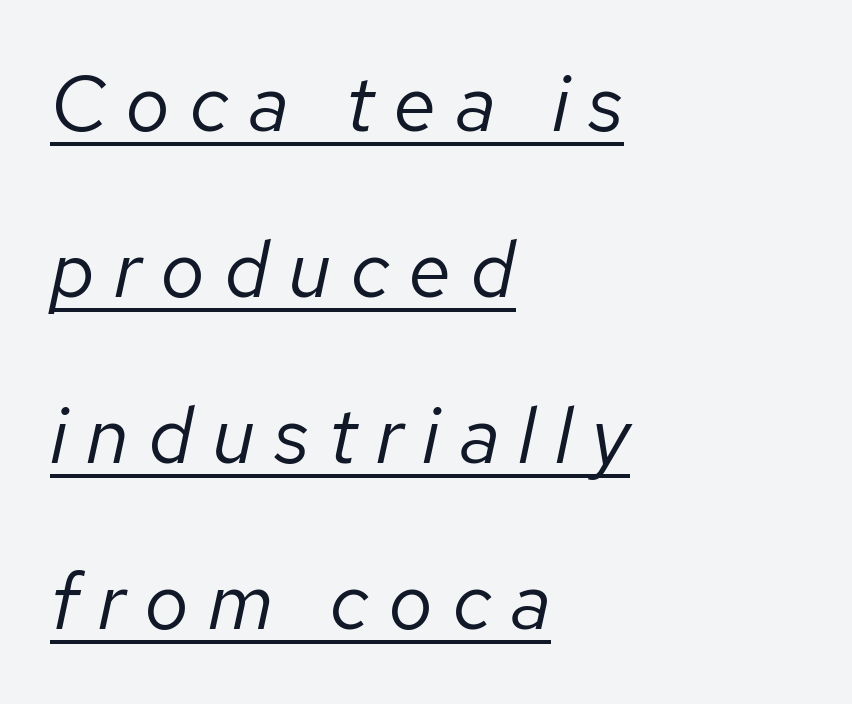
Q: Is the text bold? A: No.
Q: Is the text italic (slanted)? A: Yes, it leans right by about 12 degrees.
Q: Is the text underlined? A: Yes.
Q: How is the paragraph aligned? A: Left-aligned.
Q: Is the spacing between letters normal or unusually wide? A: Unusually wide.
Q: Is the spacing between lines tight, normal or loose? A: Loose.
Q: Width (condensed, normal, or wide)? A: Normal.
Q: Stroke contrast? A: Low.
Q: x-height? A: Medium.
Q: Monospaced? A: No.
